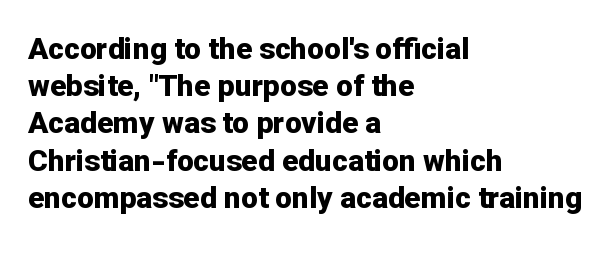
Q: Is the text bold? A: Yes.
Q: Is the text italic (slanted)? A: No, it is upright.
Q: Is the typeface a serif or a sans-serif typeface? A: Sans-serif.
Q: Is the text underlined? A: No.
Q: How is the paragraph aligned? A: Left-aligned.
Q: Is the spacing between letters normal or unusually wide? A: Normal.
Q: Width (condensed, normal, or wide)? A: Normal.
Q: Stroke contrast? A: Low.
Q: x-height? A: Medium.
Q: Monospaced? A: No.
